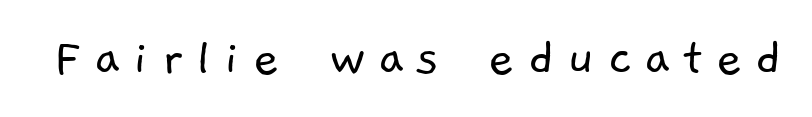
{"serif": "no", "bold": "no", "weight": "light", "width": "normal", "stroke_contrast": "low", "x_height": "medium", "monospaced": "no", "underline": "no", "letter_spacing": "wide", "letter_spacing_em": 0.23, "glyph_px": 56}
